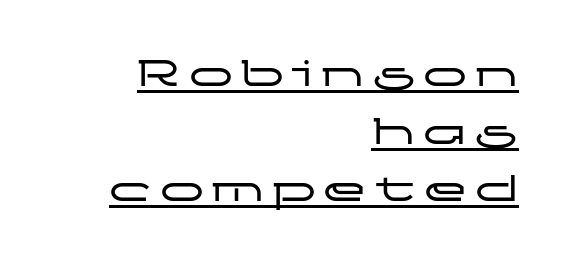
The image shows 44 px wide sans-serif type, upright; set right-aligned, normal line spacing (1.31x), underlined; low stroke contrast and a medium x-height.
